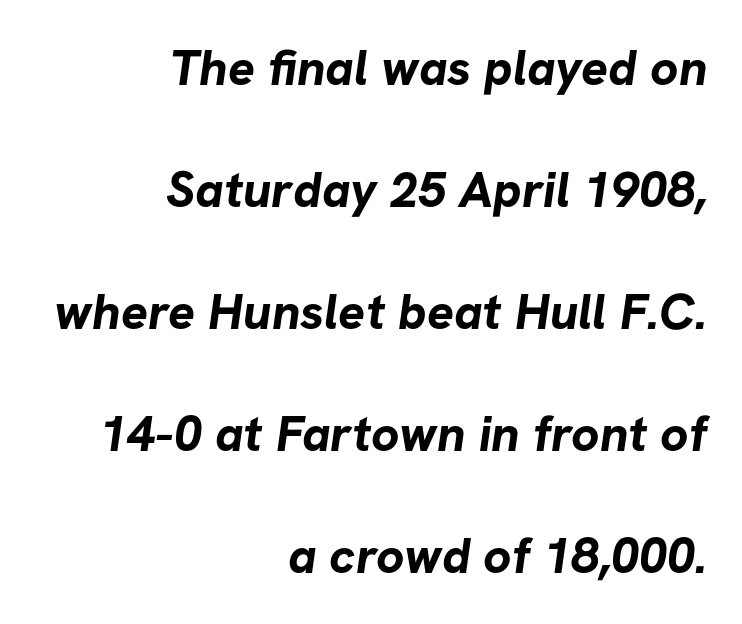
{"serif": "no", "bold": "yes", "weight": "bold", "width": "normal", "stroke_contrast": "low", "x_height": "medium", "monospaced": "no", "underline": "no", "align": "right", "line_spacing": "loose", "line_spacing_ratio": 2.44, "letter_spacing": "normal", "letter_spacing_em": 0.0, "glyph_px": 50}
